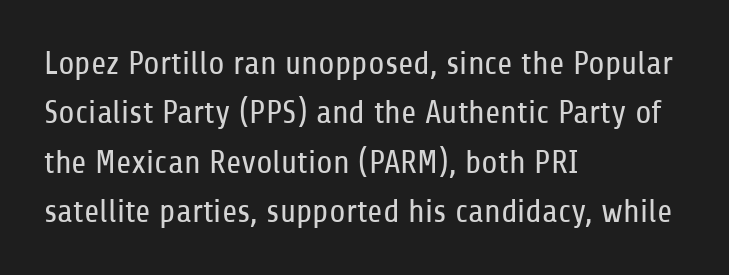
The image shows 33 px regular-weight, condensed sans-serif type, upright; set left-aligned, normal line spacing (1.5x), normal letter spacing, not underlined; low stroke contrast and a medium x-height.
